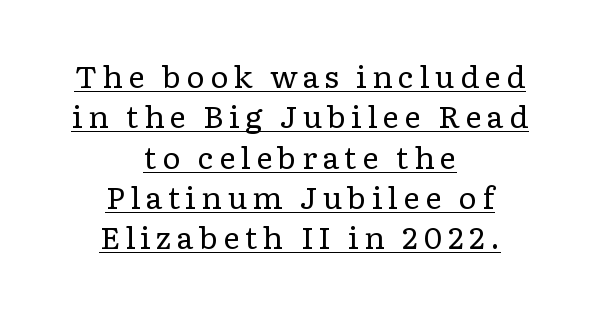
{"serif": "yes", "italic": "no", "bold": "no", "weight": "regular", "width": "wide", "stroke_contrast": "low", "x_height": "medium", "monospaced": "no", "underline": "yes", "align": "center", "line_spacing": "normal", "line_spacing_ratio": 1.39, "glyph_px": 29}
